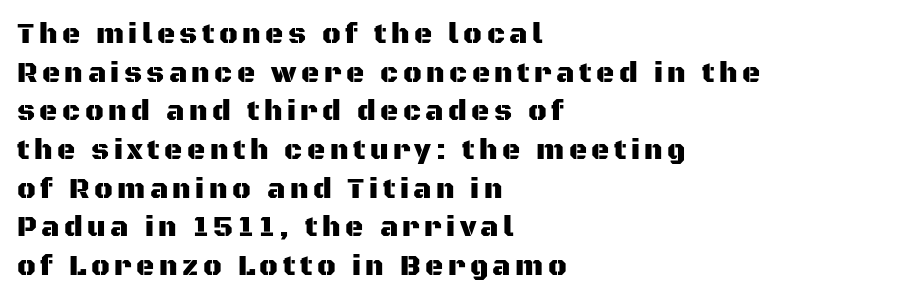
Does the lettering tilt? It doesn't — this is upright. Plain, unruled lines of type. Where is the straight margin? On the left. To sum up the face: it is a sans, with no serifs.
